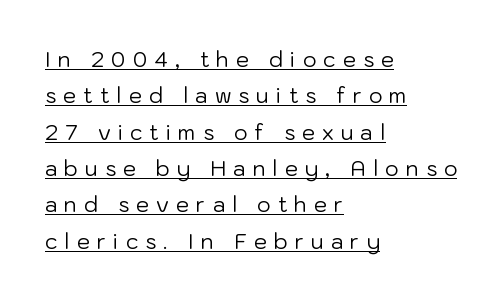
{"italic": "no", "bold": "no", "underline": "yes", "align": "left", "line_spacing_ratio": 1.73, "letter_spacing": "wide", "letter_spacing_em": 0.34, "glyph_px": 21}
